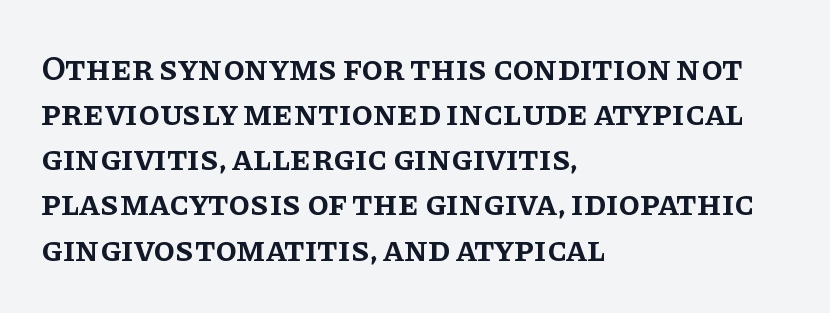
{"serif": "yes", "italic": "no", "bold": "semi", "weight": "semibold", "width": "normal", "stroke_contrast": "low", "x_height": "large", "monospaced": "no", "underline": "no", "align": "left", "line_spacing": "normal", "line_spacing_ratio": 1.29, "letter_spacing": "normal", "letter_spacing_em": 0.0, "glyph_px": 35}
